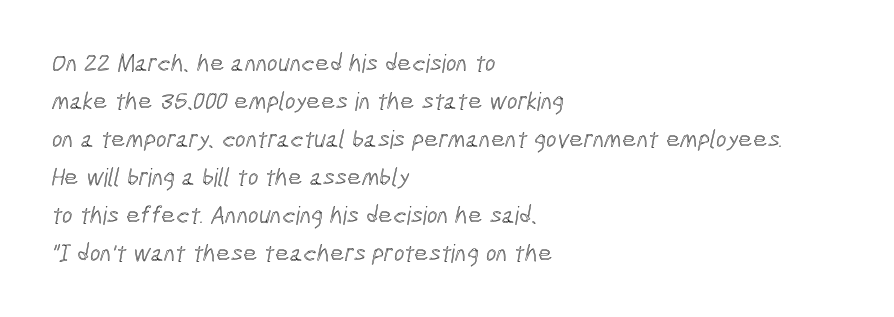
This sample is left-justified, so line endings fall wherever the words run out. Spacing between characters is what you'd get straight out of the box. Is there much room between lines? A standard amount, neither cramped nor airy. Descenders are the only things crossing below the line.
